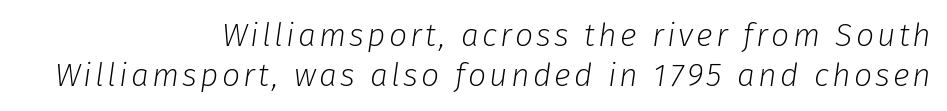
{"italic": "yes", "lean": "right", "slant_degrees": 8, "bold": "no", "weight": "light", "width": "normal", "stroke_contrast": "low", "x_height": "medium", "monospaced": "no", "underline": "no", "align": "right", "line_spacing_ratio": 1.24, "glyph_px": 32}
